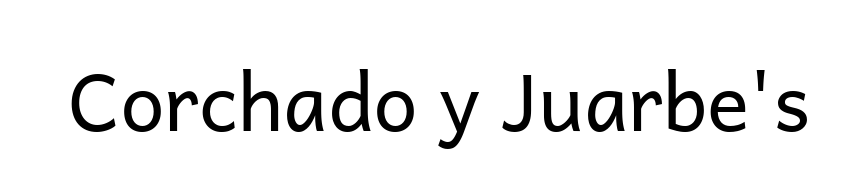
The image shows 79 px regular-weight sans-serif type, upright; set normal letter spacing, not underlined; low stroke contrast and a medium x-height.
